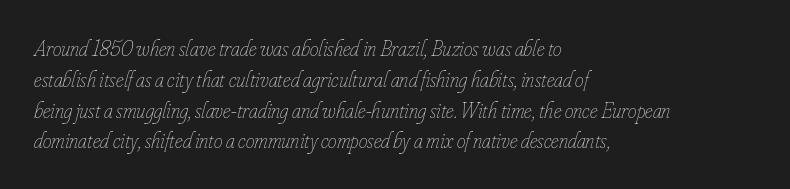
{"italic": "yes", "lean": "right", "slant_degrees": 16, "bold": "no", "underline": "no", "align": "left", "line_spacing": "normal", "line_spacing_ratio": 1.4, "letter_spacing": "normal", "letter_spacing_em": 0.0, "glyph_px": 22}
